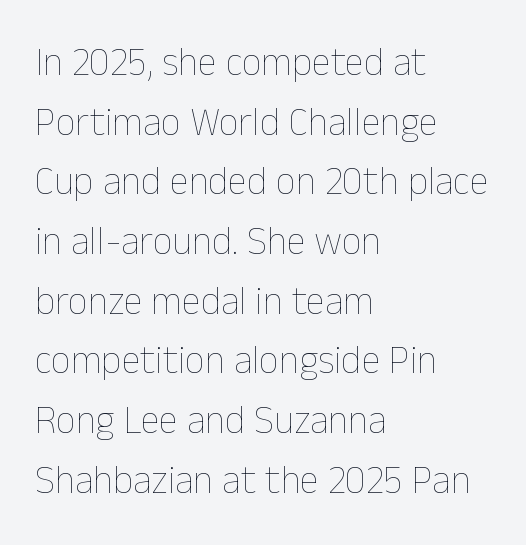
The image shows 39 px thin type, upright; set left-aligned, normal line spacing (1.53x), normal letter spacing, not underlined; low stroke contrast and a medium x-height.
